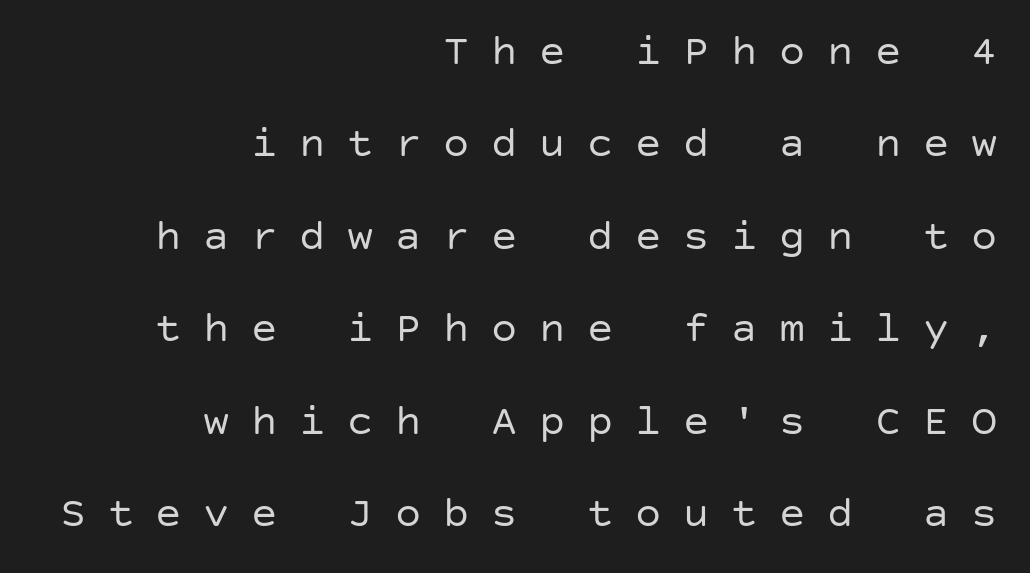
The image shows 44 px regular-weight sans-serif type, upright; set right-aligned, loose line spacing (2.1x), unusually wide letter spacing (+0.49 em), not underlined; low stroke contrast and a large x-height.
